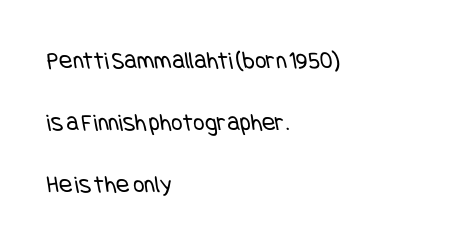
{"bold": "no", "underline": "no", "align": "left", "line_spacing": "loose", "line_spacing_ratio": 2.48, "letter_spacing": "normal", "letter_spacing_em": 0.0, "glyph_px": 25}
